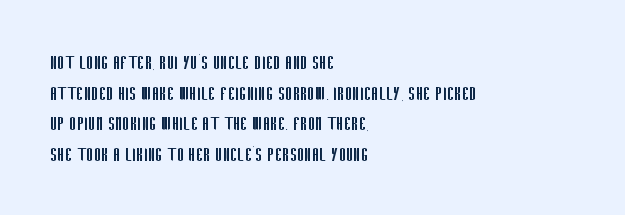
Here the glyphs are tracked normally, forming tight word shapes. This sample keeps an unexceptional amount of space between lines. Every character sits straight up, as roman type does. Each stroke keeps to a modest, everyday thickness or less. This rendering uses left alignment, leaving the right contour irregular. Descenders are the only things crossing below the line.
